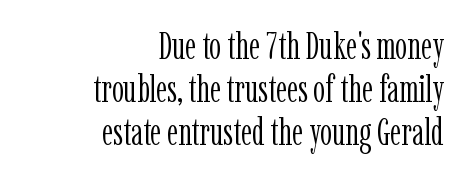
The strip under each line holds only bare page. Posture: straight, roman, zero tilt. The font family rendered here belongs to the serif group. Each letter keeps its own natural width here, so spacing adapts to shape. The type is set solid horizontally, with unmodified tracking. Heaviness? Minimal to ordinary, like unemphasized prose.
